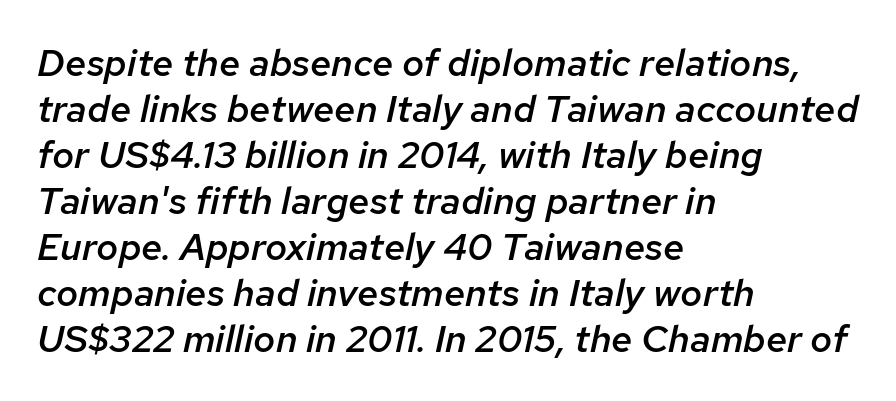
{"italic": "yes", "lean": "right", "slant_degrees": 12, "bold": "semi", "weight": "semibold", "width": "normal", "stroke_contrast": "low", "x_height": "medium", "monospaced": "no", "underline": "no", "align": "left", "line_spacing_ratio": 1.21, "letter_spacing": "normal", "letter_spacing_em": 0.0, "glyph_px": 38}
